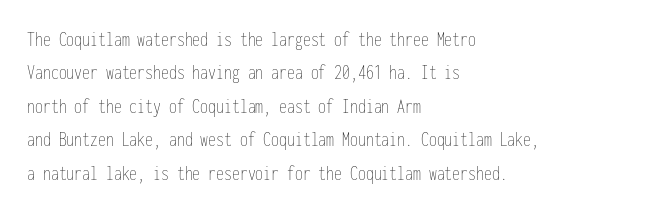
{"italic": "no", "bold": "no", "underline": "no", "align": "left", "line_spacing": "normal", "line_spacing_ratio": 1.59, "letter_spacing": "normal", "letter_spacing_em": 0.0, "glyph_px": 21}
